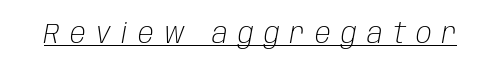
{"italic": "yes", "lean": "right", "slant_degrees": 10, "bold": "no", "weight": "light", "width": "condensed", "stroke_contrast": "low", "x_height": "large", "monospaced": "no", "underline": "yes", "letter_spacing": "wide", "letter_spacing_em": 0.36, "glyph_px": 29}
